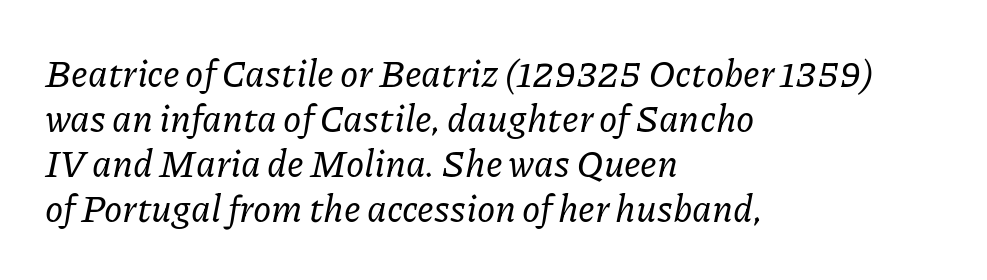
Q: Is the text italic (slanted)? A: Yes, it leans right by about 11 degrees.
Q: Is the typeface a serif or a sans-serif typeface? A: Serif.
Q: Is the text underlined? A: No.
Q: How is the paragraph aligned? A: Left-aligned.
Q: Is the spacing between letters normal or unusually wide? A: Normal.
Q: Width (condensed, normal, or wide)? A: Normal.
Q: Stroke contrast? A: Low.
Q: x-height? A: Medium.
Q: Monospaced? A: No.
